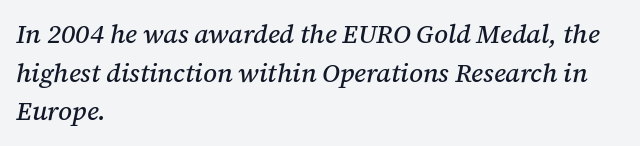
Q: Is the text italic (slanted)? A: Yes, it leans right by about 12 degrees.
Q: Is the text underlined? A: No.
Q: How is the paragraph aligned? A: Left-aligned.
Q: Is the spacing between letters normal or unusually wide? A: Normal.
Q: Is the spacing between lines tight, normal or loose? A: Normal.
